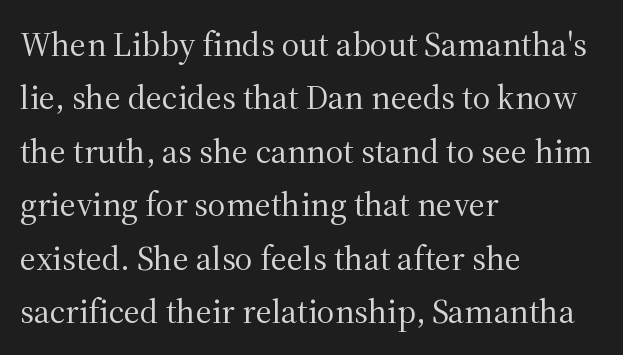
The image shows 34 px regular-weight serif type, upright; set left-aligned, normal line spacing (1.57x), normal letter spacing, not underlined; medium stroke contrast and a medium x-height.
